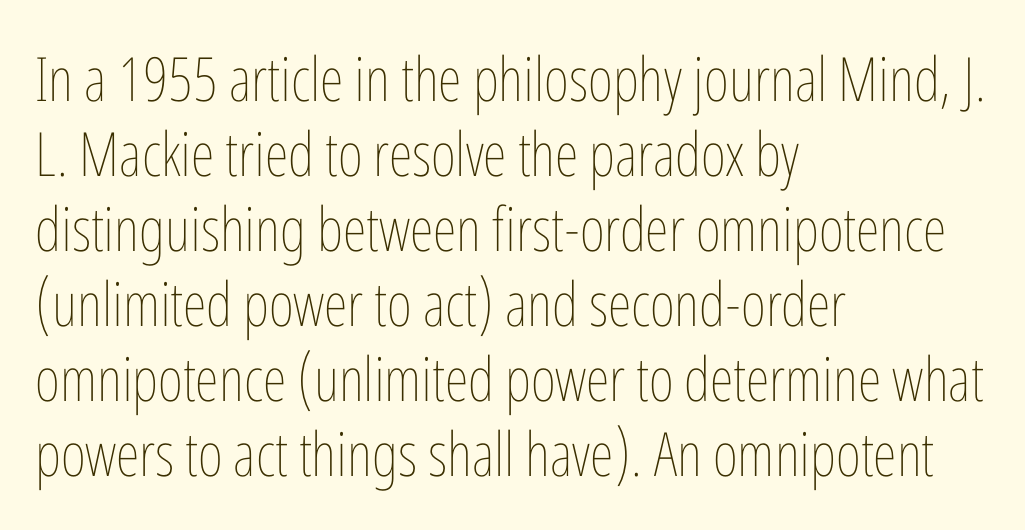
The image shows 61 px thin, condensed type, upright; set left-aligned, line spacing 1.23x, normal letter spacing, not underlined; low stroke contrast and a medium x-height.
